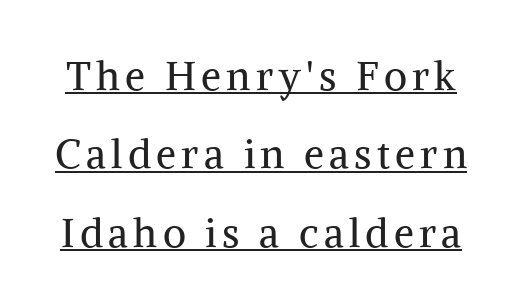
The image shows 40 px regular-weight serif type, upright; set loose line spacing (1.96x), underlined; medium stroke contrast and a medium x-height.
